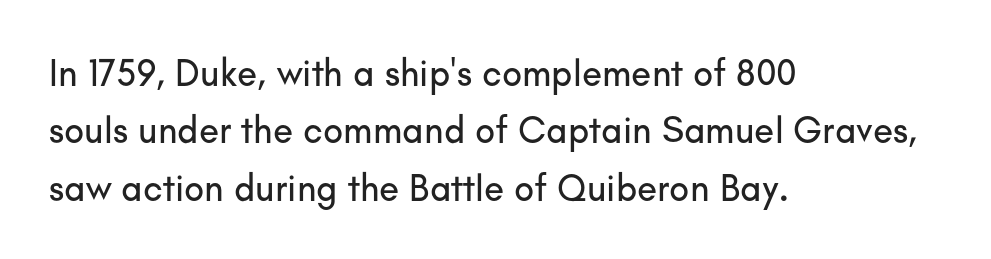
Q: Is the text italic (slanted)? A: No, it is upright.
Q: Is the typeface a serif or a sans-serif typeface? A: Sans-serif.
Q: Is the text underlined? A: No.
Q: How is the paragraph aligned? A: Left-aligned.
Q: Is the spacing between letters normal or unusually wide? A: Normal.
Q: Is the spacing between lines tight, normal or loose? A: Normal.
Q: Width (condensed, normal, or wide)? A: Normal.
Q: Stroke contrast? A: Low.
Q: x-height? A: Small.
Q: Monospaced? A: No.
